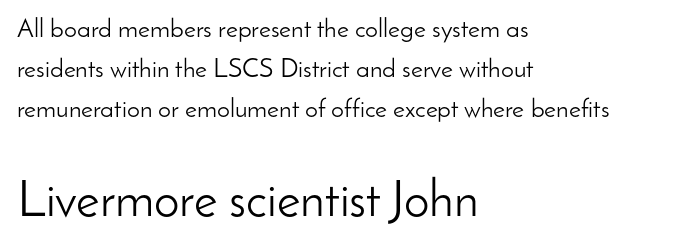
{"serif": "no", "italic": "no", "bold": "no", "weight": "light", "width": "normal", "stroke_contrast": "low", "x_height": "small", "monospaced": "no", "underline": "no", "align": "left", "line_spacing": "normal", "line_spacing_ratio": 1.53, "letter_spacing": "normal", "letter_spacing_em": 0.0, "larger_block": "second", "size_ratio": 1.96, "glyph_px": 51}
